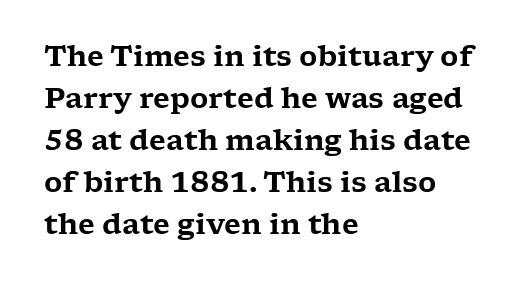
Q: Is the text italic (slanted)? A: No, it is upright.
Q: Is the typeface a serif or a sans-serif typeface? A: Serif.
Q: Is the text underlined? A: No.
Q: How is the paragraph aligned? A: Left-aligned.
Q: Is the spacing between letters normal or unusually wide? A: Normal.
Q: Is the spacing between lines tight, normal or loose? A: Normal.
Q: Width (condensed, normal, or wide)? A: Wide.
Q: Stroke contrast? A: Low.
Q: x-height? A: Medium.
Q: Monospaced? A: No.
